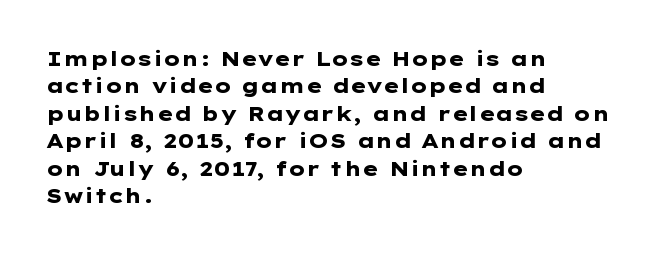
{"italic": "no", "bold": "yes", "underline": "no", "align": "left", "line_spacing": "normal", "line_spacing_ratio": 1.37, "letter_spacing": "normal", "letter_spacing_em": 0.0, "glyph_px": 20}
